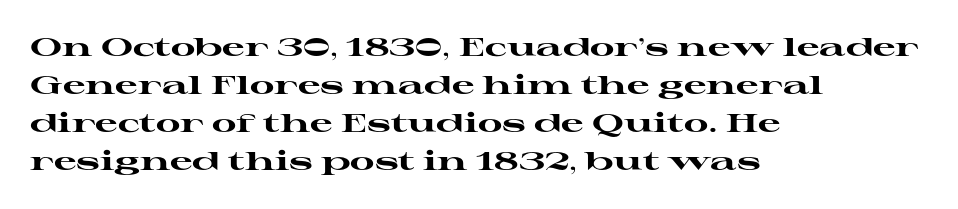
{"italic": "no", "bold": "yes", "underline": "no", "align": "left", "line_spacing": "normal", "line_spacing_ratio": 1.52, "letter_spacing": "normal", "letter_spacing_em": 0.0, "glyph_px": 25}
